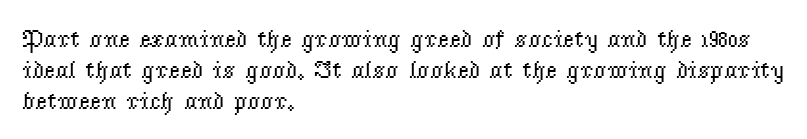
Spacing between characters is what you'd get straight out of the box. Ordinary non-slanted type is in use. The compositor pushed each line to the left boundary. Rows of type keep a routine distance in the vertical direction.
